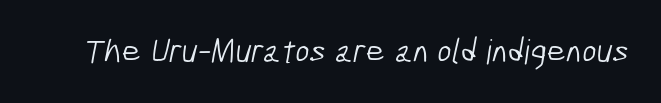
Spacing verdict: proportional, widths tailored to each character. Underline: absent. The letters sit at their default tracking, neither squeezed nor spread. Letters have the restrained weight of plain body copy at most.
